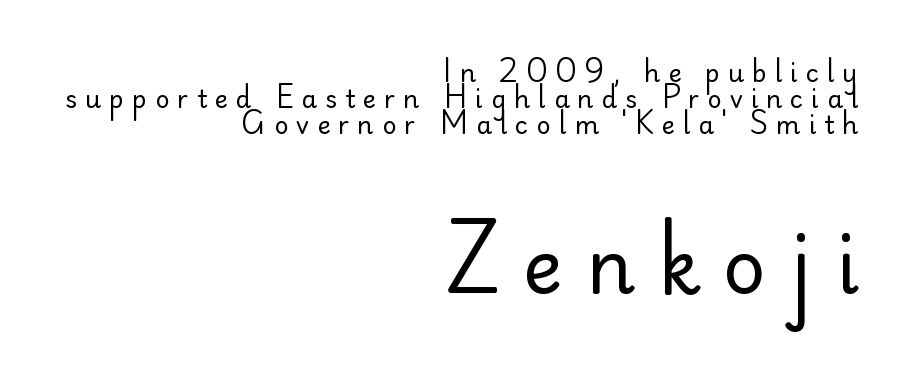
Has an underline been added? It has not. Here the designer chose a conventional face with non-uniform glyph widths. Vertical spacing — tight. Stem width sits at or under what a default text font uses.
